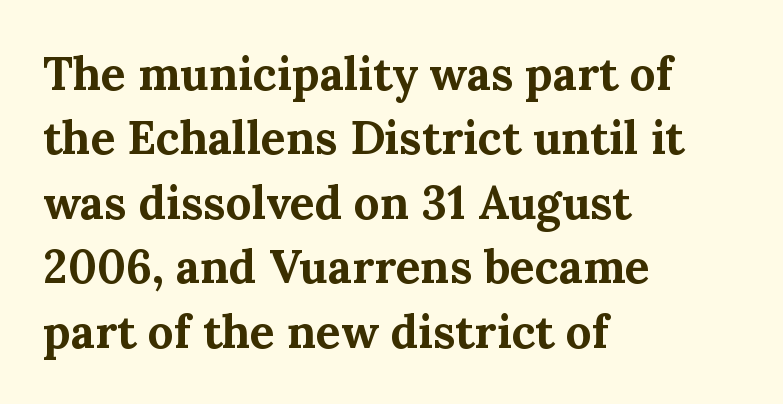
{"serif": "yes", "italic": "no", "bold": "yes", "weight": "bold", "width": "normal", "stroke_contrast": "medium", "x_height": "medium", "monospaced": "no", "underline": "no", "align": "left", "line_spacing": "normal", "line_spacing_ratio": 1.4, "letter_spacing": "normal", "letter_spacing_em": 0.0, "glyph_px": 46}
